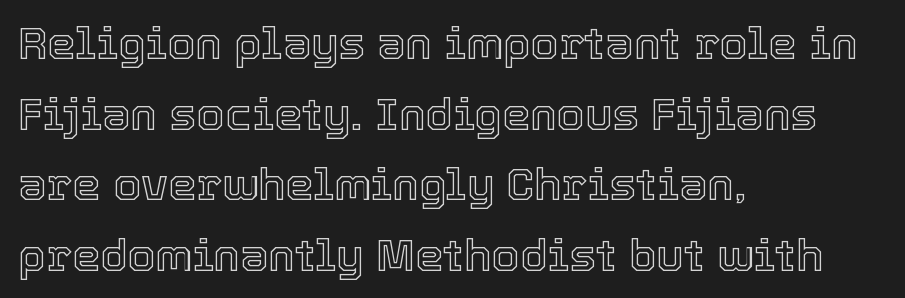
The image shows 45 px text type, upright; set left-aligned, normal line spacing (1.57x), normal letter spacing, not underlined; a medium x-height.
